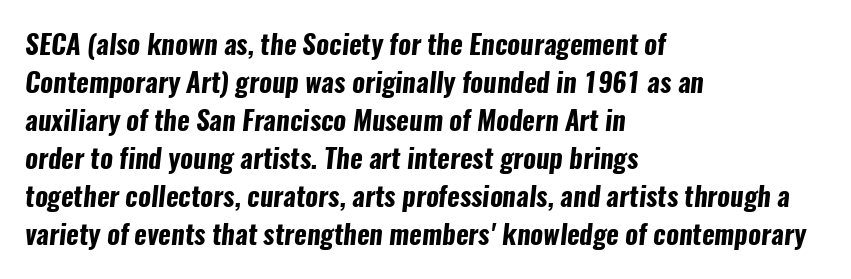
{"bold": "yes", "underline": "no", "align": "left", "line_spacing": "normal", "line_spacing_ratio": 1.41, "letter_spacing": "normal", "letter_spacing_em": 0.0, "glyph_px": 27}
